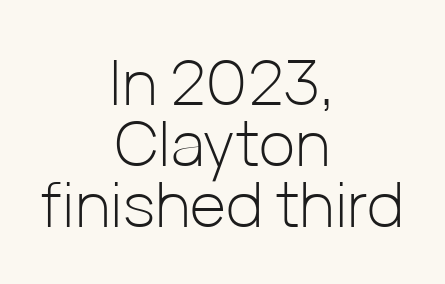
The image shows 62 px light sans-serif type, upright; set centered, tight line spacing (0.98x), normal letter spacing, not underlined; low stroke contrast and a medium x-height.
